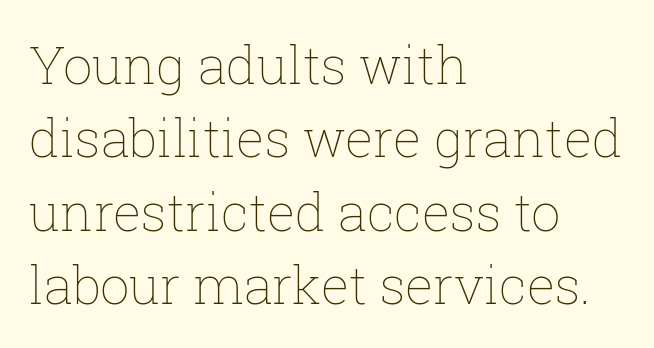
{"italic": "no", "bold": "no", "weight": "thin", "width": "normal", "stroke_contrast": "low", "x_height": "medium", "monospaced": "no", "underline": "no", "align": "left", "line_spacing": "normal", "line_spacing_ratio": 1.41, "letter_spacing": "normal", "letter_spacing_em": 0.0, "glyph_px": 52}
